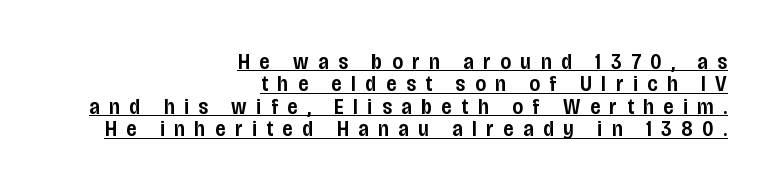
Very little white space separates one row of letters from the next. Ascenders rise straight up at ninety degrees. Quick note: underline on. Loose tracking; the words dissolve into strings of separated letters. The glyphs have the mass of a demibold cut, below bold. In CSS terms this would be text-align: right.
